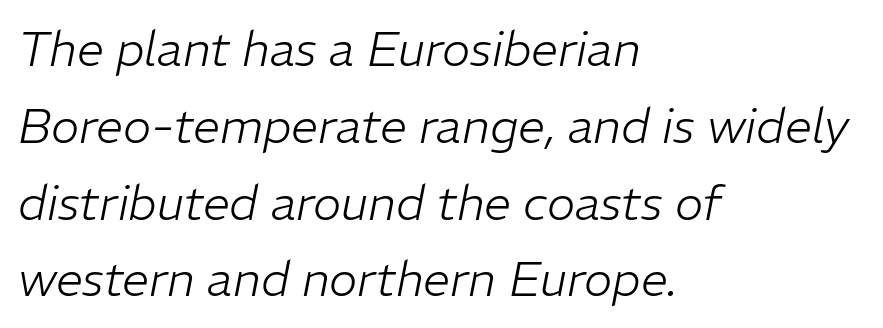
The image shows 48 px light type, italic (leaning right); set left-aligned, normal line spacing (1.6x), normal letter spacing, not underlined; low stroke contrast and a medium x-height.
